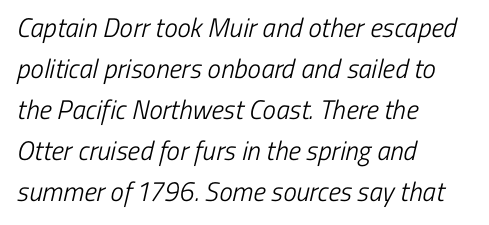
{"bold": "no", "underline": "no", "align": "left", "line_spacing": "normal", "line_spacing_ratio": 1.52, "letter_spacing": "normal", "letter_spacing_em": 0.0, "glyph_px": 27}
